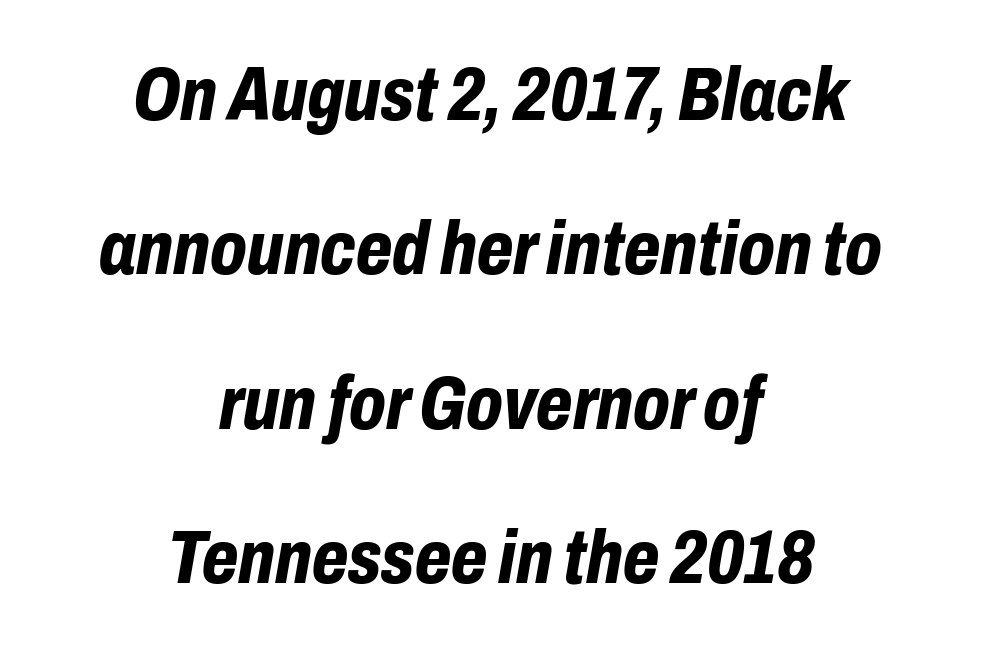
{"italic": "yes", "lean": "right", "slant_degrees": 10, "bold": "yes", "weight": "bold", "width": "condensed", "stroke_contrast": "low", "x_height": "medium", "monospaced": "no", "underline": "no", "align": "center", "line_spacing": "loose", "line_spacing_ratio": 2.06, "letter_spacing": "normal", "letter_spacing_em": 0.0, "glyph_px": 75}
